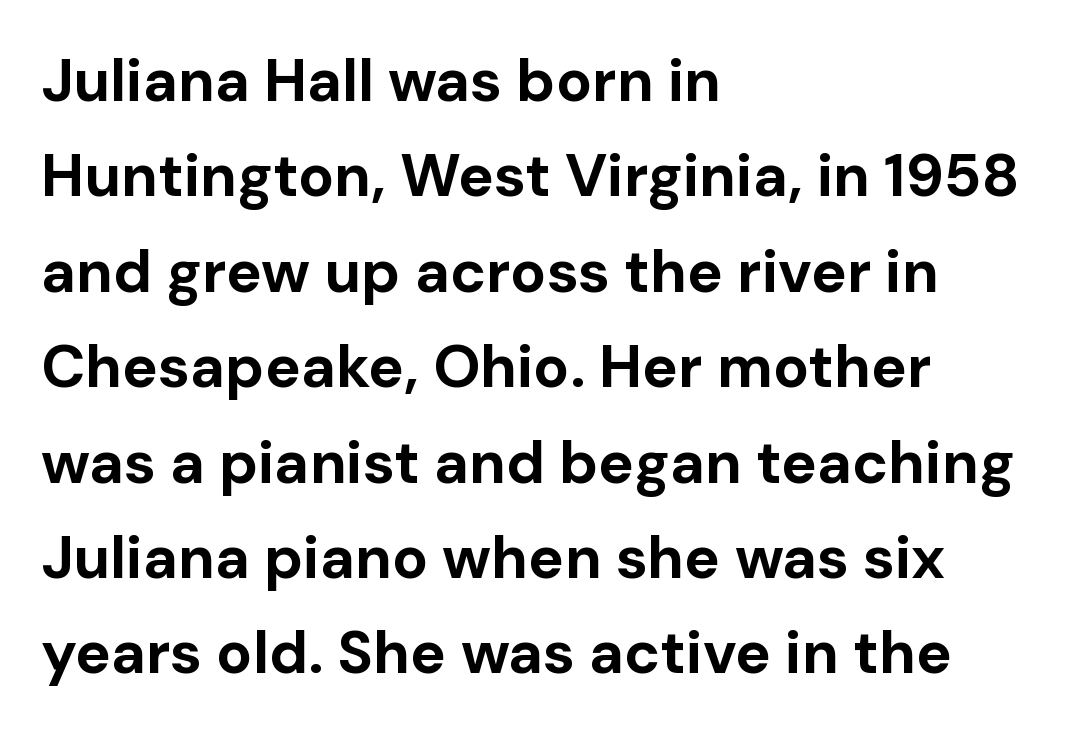
The image shows 60 px bold sans-serif type, upright; set left-aligned, normal line spacing (1.59x), normal letter spacing, not underlined; low stroke contrast and a medium x-height.
